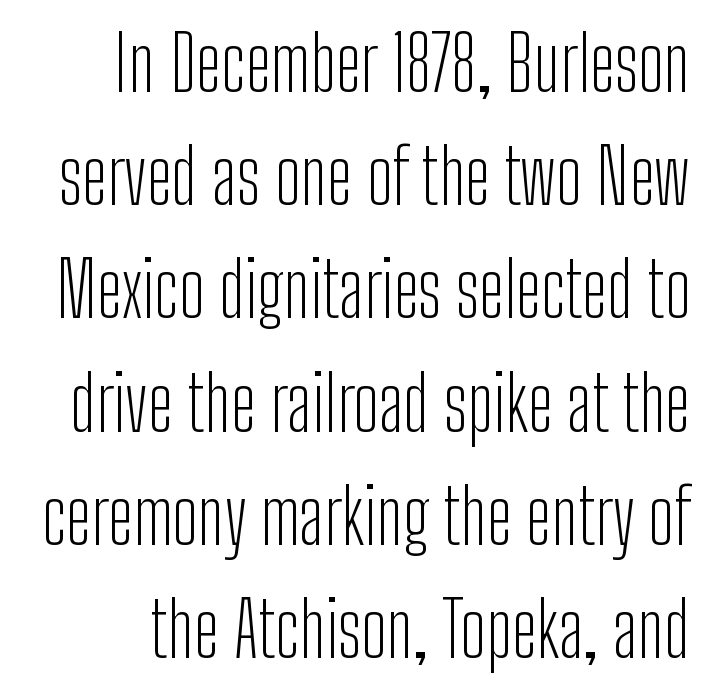
Q: Is the text bold? A: No.
Q: Is the text italic (slanted)? A: No, it is upright.
Q: Is the typeface a serif or a sans-serif typeface? A: Sans-serif.
Q: Is the text underlined? A: No.
Q: Is the spacing between letters normal or unusually wide? A: Normal.
Q: Is the spacing between lines tight, normal or loose? A: Normal.
Q: Width (condensed, normal, or wide)? A: Condensed.
Q: Stroke contrast? A: Low.
Q: x-height? A: Medium.
Q: Monospaced? A: No.
